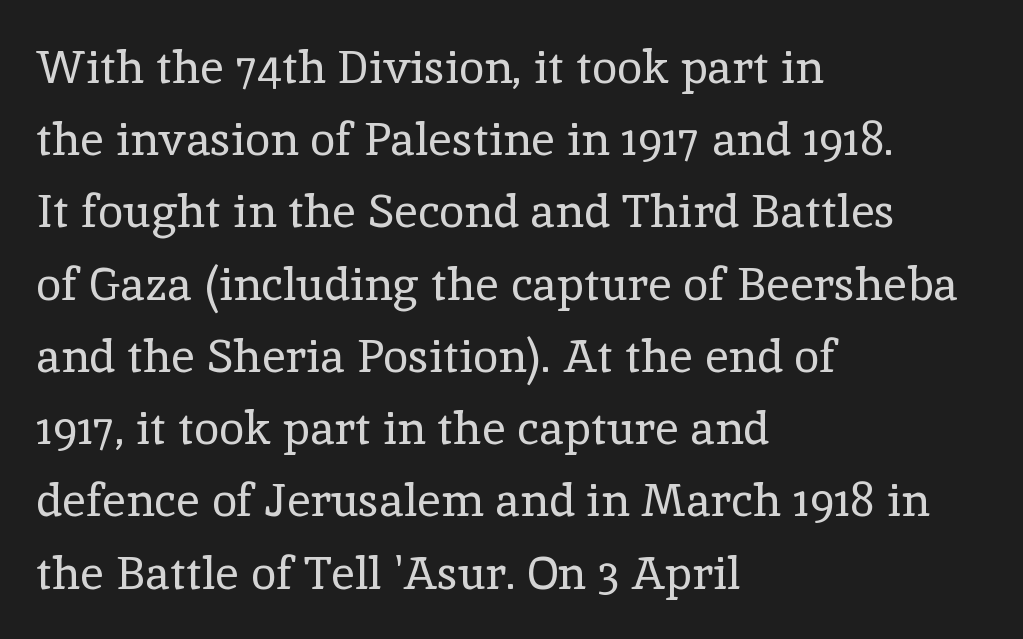
The image shows 46 px regular-weight serif type, upright; set left-aligned, normal line spacing (1.57x), normal letter spacing, not underlined; a medium x-height.
